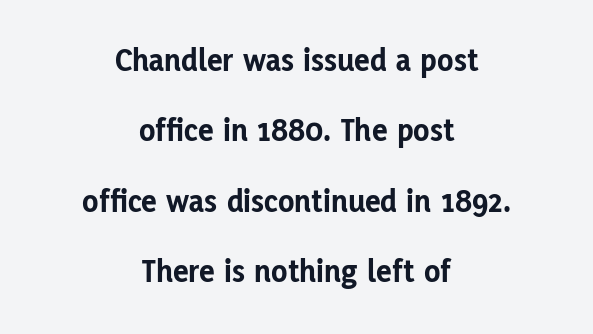
The image shows 33 px bold sans-serif type, upright; set centered, loose line spacing (2.13x), normal letter spacing, not underlined; low stroke contrast and a medium x-height.
